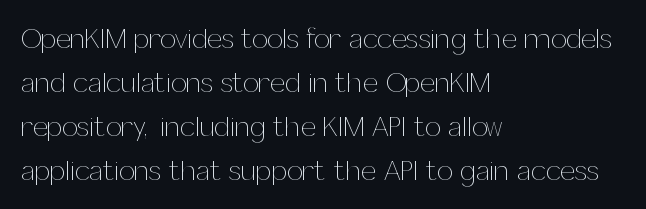
The image shows 28 px thin type, upright; set left-aligned, normal line spacing (1.57x), normal letter spacing, not underlined; medium stroke contrast and a medium x-height.
